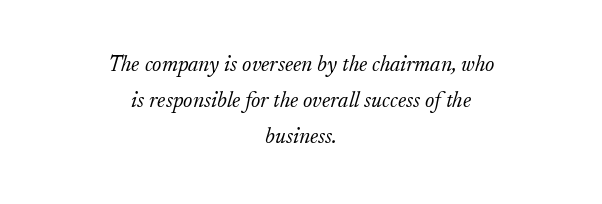
Each new line begins a customary step beneath the previous one. This rendering leaves character spacing at its baseline value. Layout note: lines centered. Is the type slanted? Yes — the strokes lean at a clear angle. Stroke thickness stays within the range of a standard reading face or lighter.
